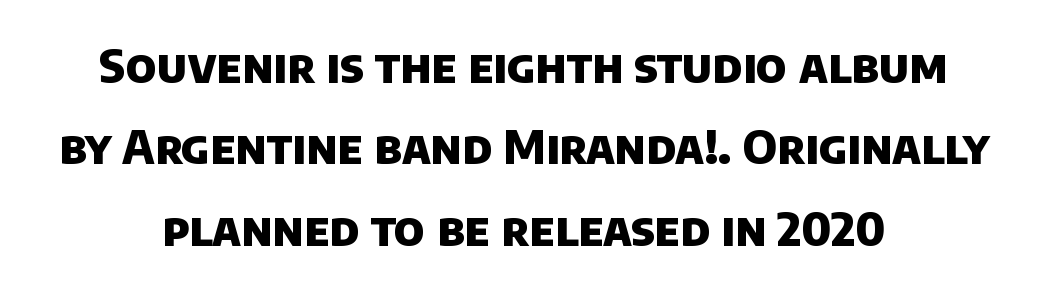
The image shows 47 px heavy sans-serif type; set centered, line spacing 1.73x, normal letter spacing, not underlined; low stroke contrast and a large x-height.
